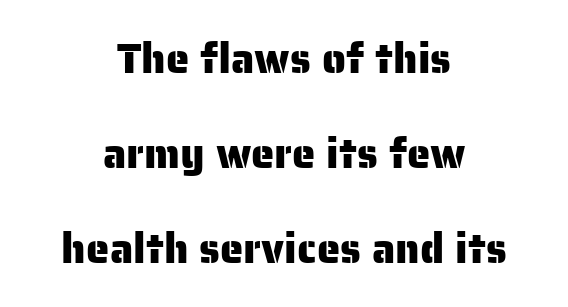
{"serif": "no", "italic": "no", "width": "normal", "stroke_contrast": "low", "x_height": "medium", "monospaced": "no", "underline": "no", "align": "center", "line_spacing": "loose", "line_spacing_ratio": 2.26, "letter_spacing": "normal", "letter_spacing_em": 0.0, "glyph_px": 42}
